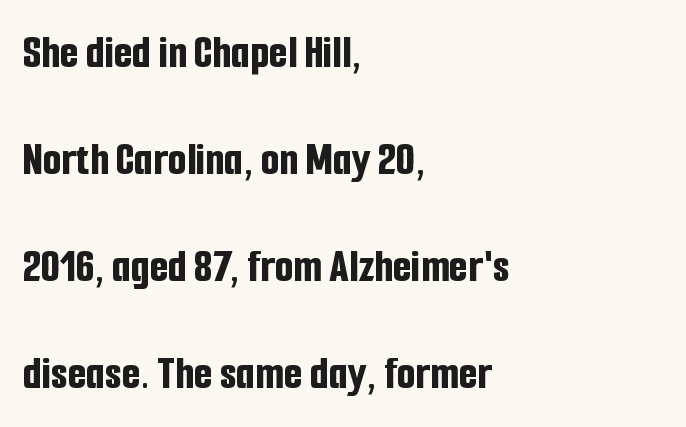
{"serif": "no", "italic": "no", "bold": "yes", "weight": "bold", "width": "condensed", "stroke_contrast": "low", "x_height": "medium", "monospaced": "no", "underline": "no", "align": "left", "line_spacing": "loose", "line_spacing_ratio": 2.23, "letter_spacing": "normal", "letter_spacing_em": 0.0, "glyph_px": 48}
